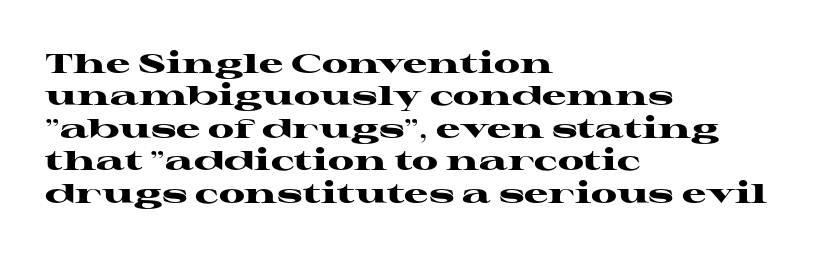
The image shows 27 px bold type, upright; set left-aligned, line spacing 1.2x, normal letter spacing, not underlined.
